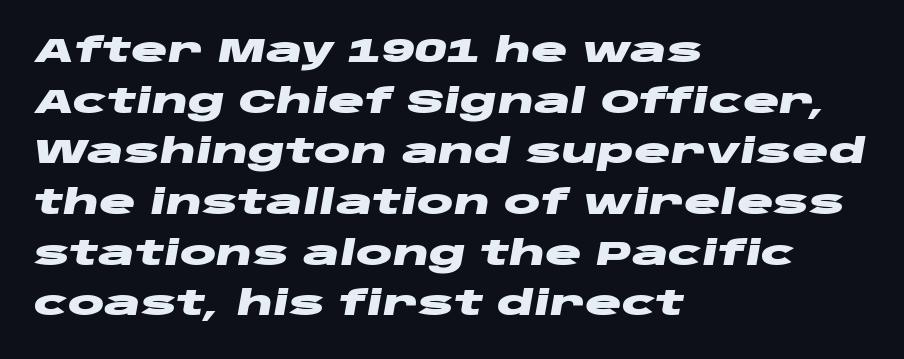
{"italic": "yes", "lean": "right", "slant_degrees": 10, "bold": "yes", "weight": "heavy", "width": "wide", "stroke_contrast": "low", "x_height": "large", "monospaced": "no", "underline": "no", "align": "left", "line_spacing": "normal", "line_spacing_ratio": 1.49, "letter_spacing": "normal", "letter_spacing_em": 0.0, "glyph_px": 34}
